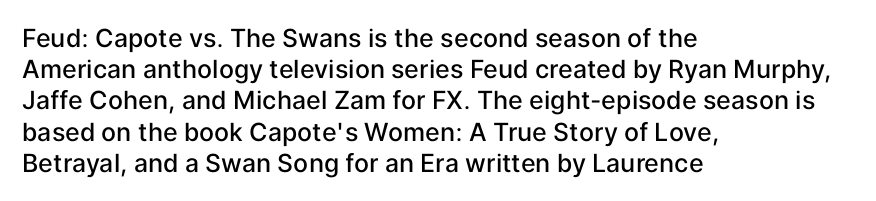
{"italic": "no", "bold": "semi", "underline": "no", "align": "left", "line_spacing": "normal", "line_spacing_ratio": 1.25, "letter_spacing": "normal", "letter_spacing_em": 0.0, "glyph_px": 25}
